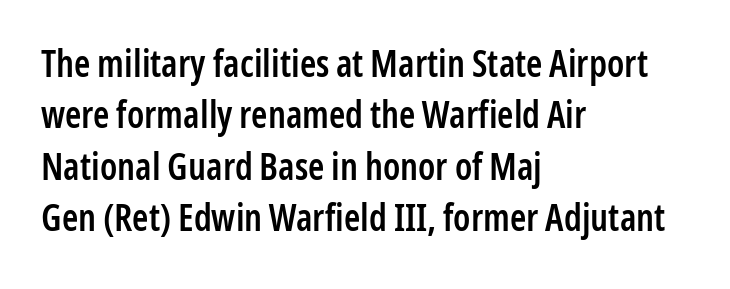
The image shows 37 px semibold, condensed sans-serif type, upright; set left-aligned, normal line spacing (1.39x), normal letter spacing, not underlined; low stroke contrast and a medium x-height.
